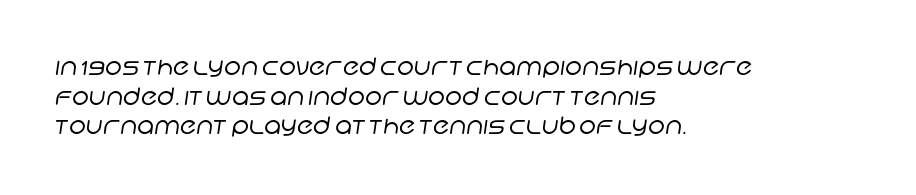
Q: Is the text bold? A: No.
Q: Is the text underlined? A: No.
Q: How is the paragraph aligned? A: Left-aligned.
Q: Is the spacing between letters normal or unusually wide? A: Normal.
